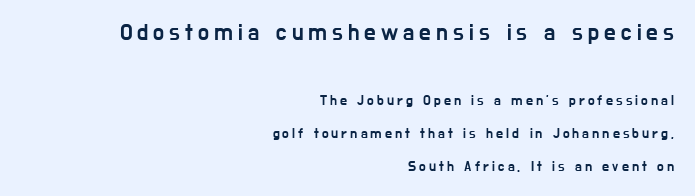
Q: Is the text italic (slanted)? A: No, it is upright.
Q: Is the text underlined? A: No.
Q: How is the paragraph aligned? A: Right-aligned.
Q: Is the spacing between letters normal or unusually wide? A: Unusually wide.
Q: Is the spacing between lines tight, normal or loose? A: Loose.
Q: Which block of text is set in a larger size, the first (top) or the second (bottom)? A: The first (top) one.
